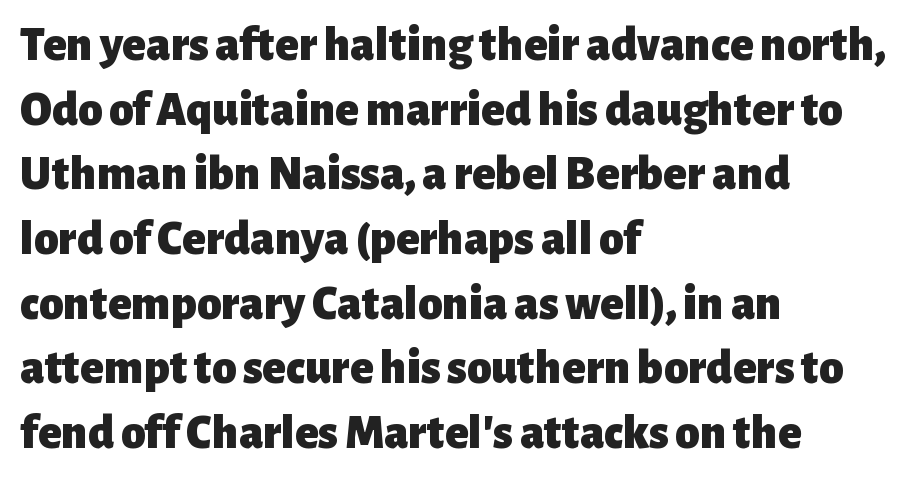
As a designer I'd log this as weight 700, bold. I'd call this a sans setting — the letters go barefoot. Note the varied advance widths — an 'i' is clearly narrower than an 'm'. Does extra space separate the letters? No, they use regular spacing. Left-aligned paragraph, ragged on the right.
